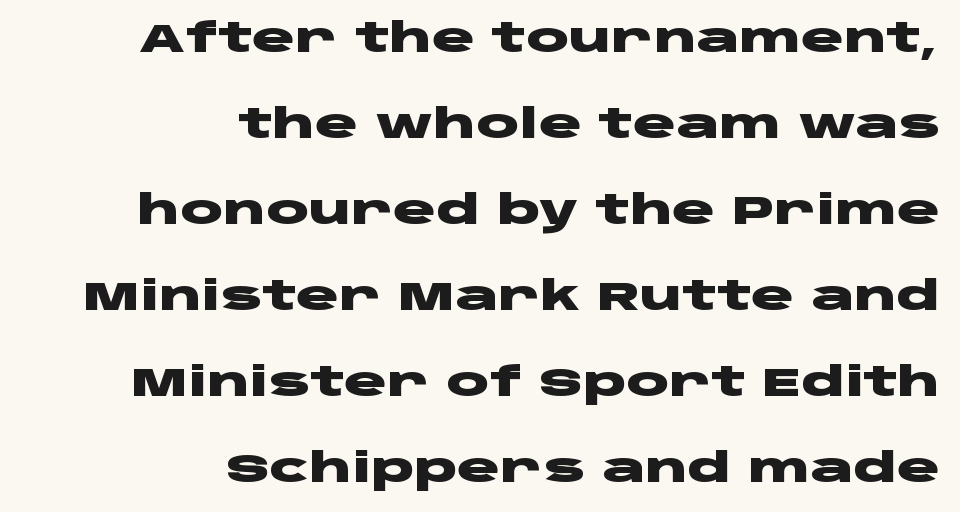
The image shows 40 px heavy, wide sans-serif type, upright; set right-aligned, loose line spacing (2.15x), normal letter spacing, not underlined; low stroke contrast and a large x-height.
